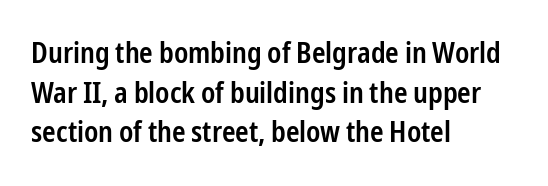
{"serif": "no", "italic": "no", "bold": "semi", "weight": "semibold", "width": "condensed", "stroke_contrast": "low", "x_height": "medium", "monospaced": "no", "underline": "no", "align": "left", "line_spacing": "normal", "line_spacing_ratio": 1.37, "letter_spacing": "normal", "letter_spacing_em": 0.0, "glyph_px": 29}
